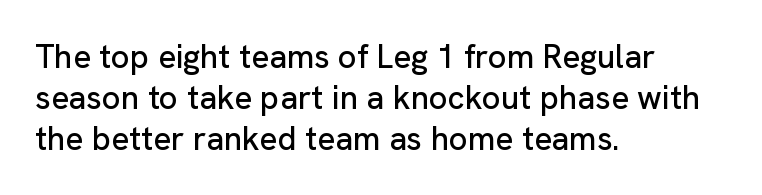
{"serif": "no", "italic": "no", "width": "normal", "stroke_contrast": "low", "x_height": "medium", "monospaced": "no", "underline": "no", "align": "left", "line_spacing_ratio": 1.24, "letter_spacing": "normal", "letter_spacing_em": 0.0, "glyph_px": 33}
